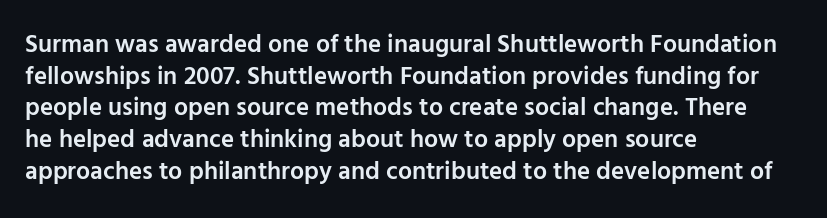
{"italic": "no", "bold": "semi", "underline": "no", "align": "left", "line_spacing": "normal", "line_spacing_ratio": 1.27, "letter_spacing": "normal", "letter_spacing_em": 0.0, "glyph_px": 25}
